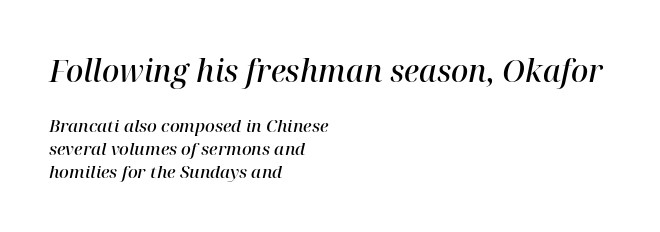
Q: Is the text bold? A: Semi-bold.
Q: Is the text italic (slanted)? A: Yes, it leans right by about 12 degrees.
Q: Is the typeface a serif or a sans-serif typeface? A: Serif.
Q: Is the text underlined? A: No.
Q: How is the paragraph aligned? A: Left-aligned.
Q: Is the spacing between letters normal or unusually wide? A: Normal.
Q: Is the spacing between lines tight, normal or loose? A: Normal.
Q: Which block of text is set in a larger size, the first (top) or the second (bottom)? A: The first (top) one.
Q: Width (condensed, normal, or wide)? A: Normal.
Q: Stroke contrast? A: High.
Q: x-height? A: Medium.
Q: Monospaced? A: No.
